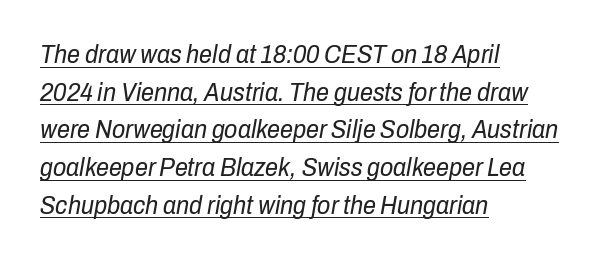
A typesetter would call this leading conventional body-copy spacing. Italic: yes, the glyphs are oblique. The paragraph shown leans on its left margin. Caption: face not bold, strokes unweighted. What stands out about the letter spacing? Nothing — it is the standard amount. A typographer would call this underscored text.
